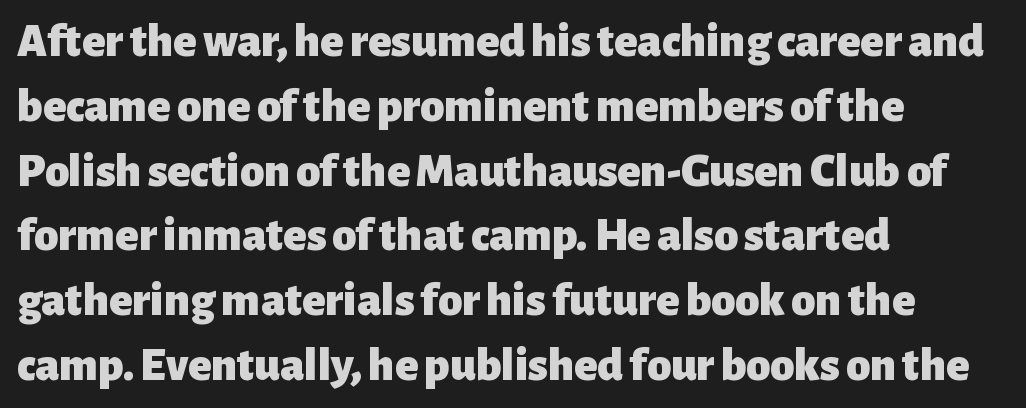
{"serif": "no", "italic": "no", "bold": "yes", "weight": "heavy", "width": "normal", "stroke_contrast": "low", "x_height": "medium", "monospaced": "no", "underline": "no", "align": "left", "line_spacing": "normal", "line_spacing_ratio": 1.35, "letter_spacing": "normal", "letter_spacing_em": 0.0, "glyph_px": 48}
